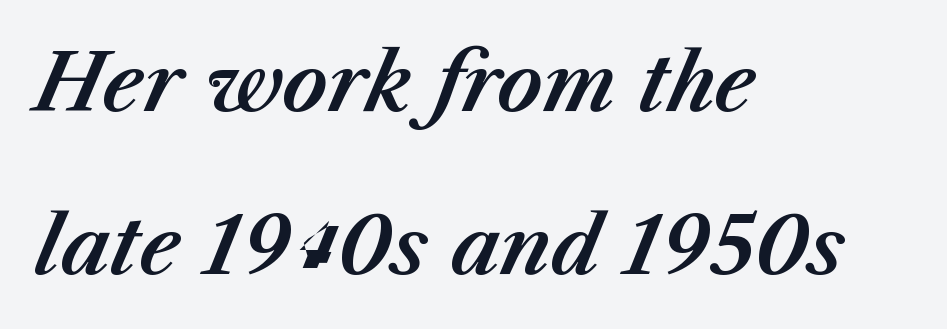
{"italic": "yes", "lean": "right", "slant_degrees": 23, "width": "normal", "stroke_contrast": "medium", "x_height": "medium", "monospaced": "no", "underline": "no", "align": "left", "line_spacing": "loose", "line_spacing_ratio": 2.06, "letter_spacing": "normal", "letter_spacing_em": 0.0, "glyph_px": 79}
